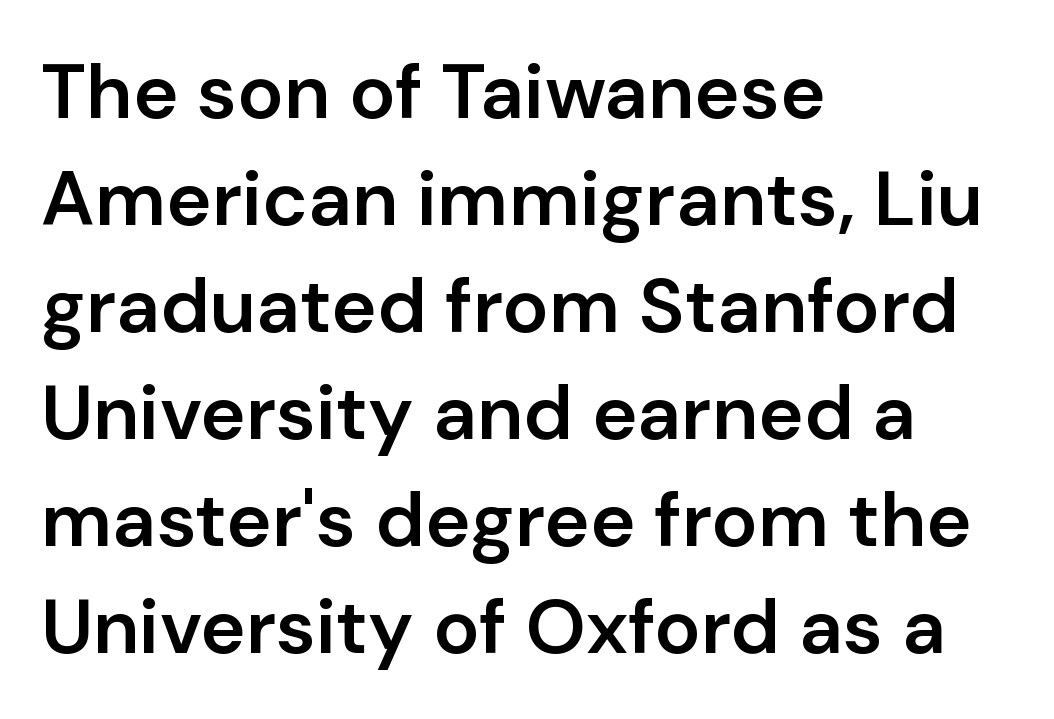
{"serif": "no", "italic": "no", "bold": "semi", "weight": "semibold", "width": "normal", "stroke_contrast": "low", "x_height": "medium", "monospaced": "no", "underline": "no", "align": "left", "line_spacing": "normal", "line_spacing_ratio": 1.39, "letter_spacing": "normal", "letter_spacing_em": 0.0, "glyph_px": 77}
